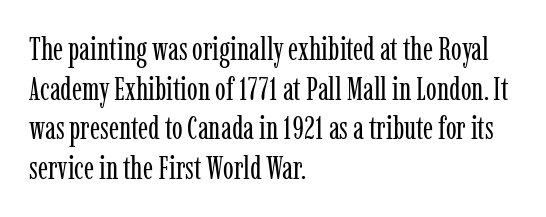
This sample has the flowing, uneven cadence of proportional lettering. Short and long lines alike share a common starting point at left. The axis of the letterforms is exactly vertical. The horizontal fit of the characters is conventional and even.
